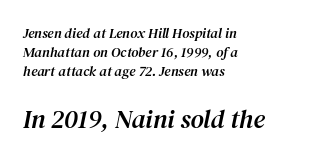
The image shows 26 px text type, italic (leaning right); set left-aligned, normal line spacing (1.36x), normal letter spacing, not underlined; the second (bottom) block is 1.86x larger.
